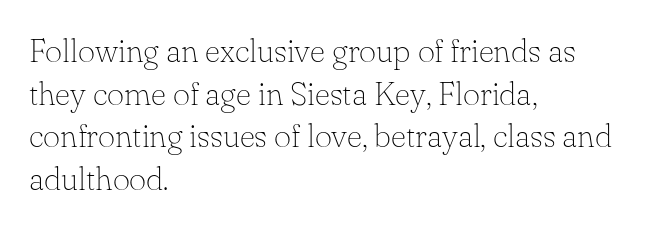
If you drew a ruler down the left edge, every line would touch it. Here the glyphs are tracked normally, forming tight word shapes. Rows of type keep a routine distance in the vertical direction. These lines are rendered in a variable-pitch font. A bare baseline throughout the passage. Does the lettering tilt? It doesn't — this is upright.
